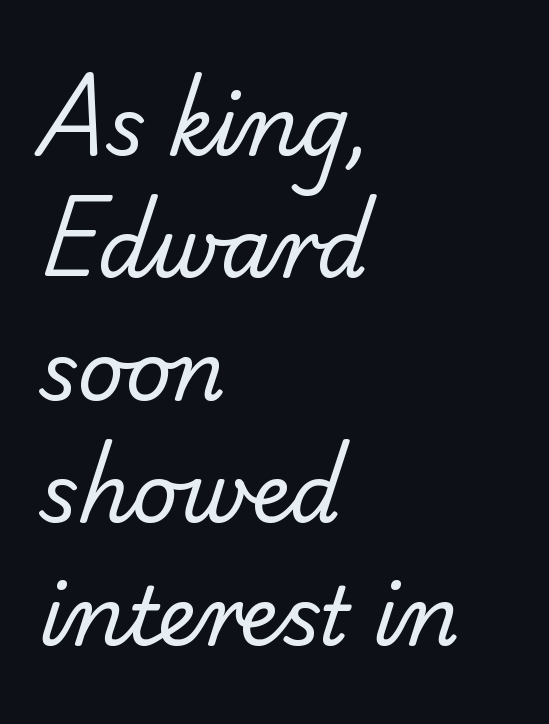
Q: Is the text bold? A: No.
Q: Is the typeface a serif or a sans-serif typeface? A: Sans-serif.
Q: Is the text underlined? A: No.
Q: How is the paragraph aligned? A: Left-aligned.
Q: Is the spacing between letters normal or unusually wide? A: Normal.
Q: Is the spacing between lines tight, normal or loose? A: Normal.
Q: Width (condensed, normal, or wide)? A: Normal.
Q: Stroke contrast? A: Low.
Q: x-height? A: Small.
Q: Monospaced? A: No.
